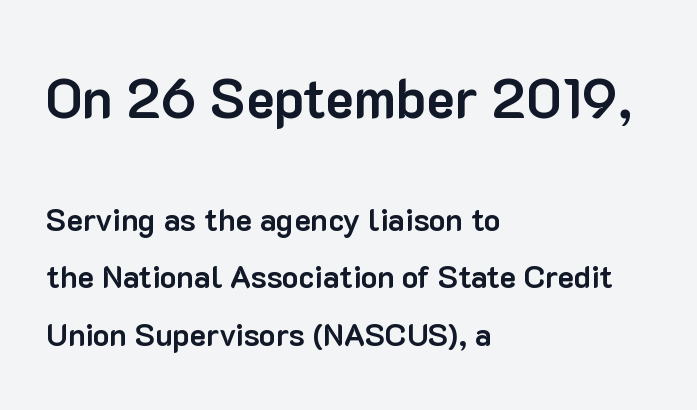
{"serif": "no", "italic": "no", "bold": "yes", "weight": "bold", "width": "normal", "stroke_contrast": "low", "x_height": "medium", "monospaced": "no", "underline": "no", "align": "left", "line_spacing_ratio": 1.86, "letter_spacing": "normal", "letter_spacing_em": 0.0, "larger_block": "first", "size_ratio": 1.74, "glyph_px": 54}
